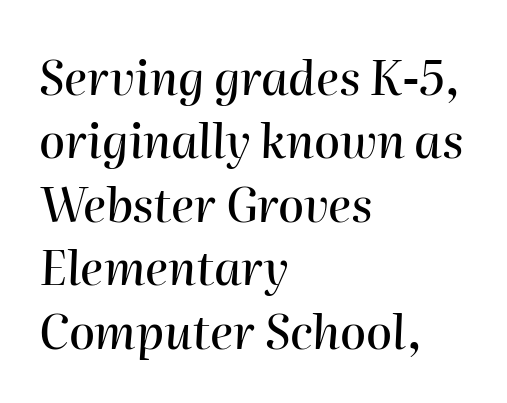
The image shows 47 px text type, italic (leaning right); set left-aligned, normal line spacing (1.35x), normal letter spacing, not underlined; high stroke contrast and a medium x-height.
